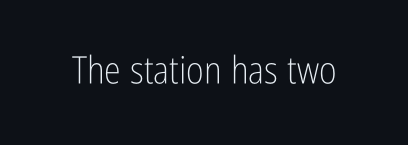
{"serif": "no", "italic": "no", "bold": "no", "weight": "light", "width": "condensed", "stroke_contrast": "low", "x_height": "medium", "monospaced": "no", "underline": "no", "letter_spacing": "normal", "letter_spacing_em": 0.0, "glyph_px": 38}
